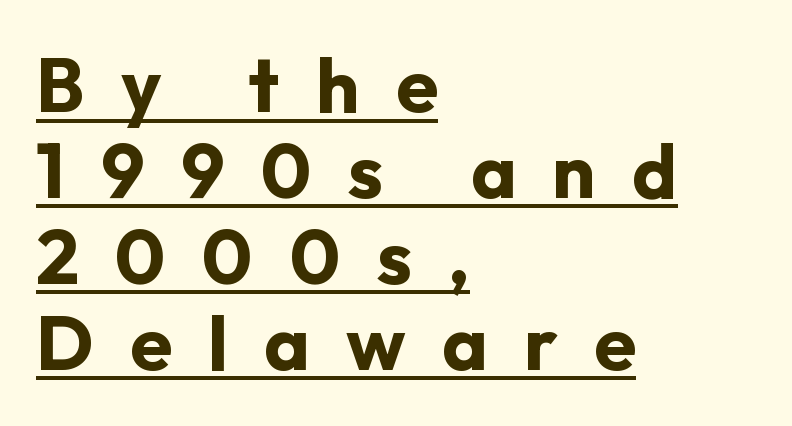
Q: Is the text bold? A: Yes.
Q: Is the text italic (slanted)? A: No, it is upright.
Q: Is the typeface a serif or a sans-serif typeface? A: Sans-serif.
Q: Is the text underlined? A: Yes.
Q: How is the paragraph aligned? A: Left-aligned.
Q: Is the spacing between letters normal or unusually wide? A: Unusually wide.
Q: Is the spacing between lines tight, normal or loose? A: Tight.
Q: Width (condensed, normal, or wide)? A: Normal.
Q: Stroke contrast? A: Low.
Q: x-height? A: Medium.
Q: Monospaced? A: No.
